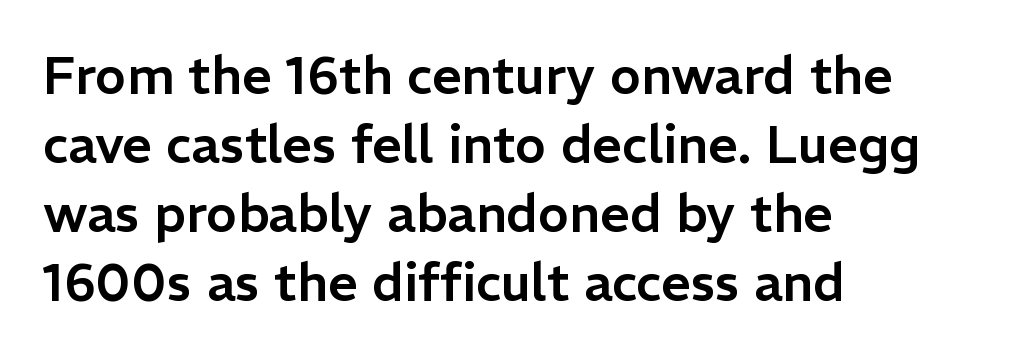
{"serif": "no", "italic": "no", "width": "normal", "stroke_contrast": "low", "x_height": "medium", "monospaced": "no", "underline": "no", "align": "left", "line_spacing": "normal", "line_spacing_ratio": 1.33, "letter_spacing": "normal", "letter_spacing_em": 0.0, "glyph_px": 52}
